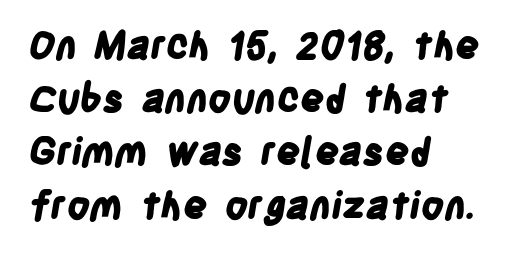
{"serif": "no", "bold": "yes", "weight": "bold", "width": "condensed", "stroke_contrast": "low", "x_height": "large", "monospaced": "no", "underline": "no", "align": "left", "line_spacing": "normal", "line_spacing_ratio": 1.4, "letter_spacing": "normal", "letter_spacing_em": 0.0, "glyph_px": 38}
